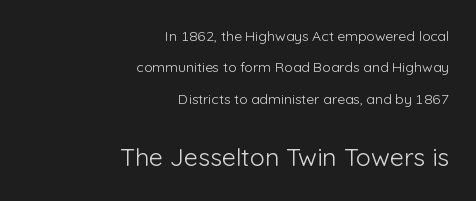
The image shows 25 px text type, upright; set right-aligned, loose line spacing (2.24x), normal letter spacing, not underlined; the second (bottom) block is 1.79x larger.
